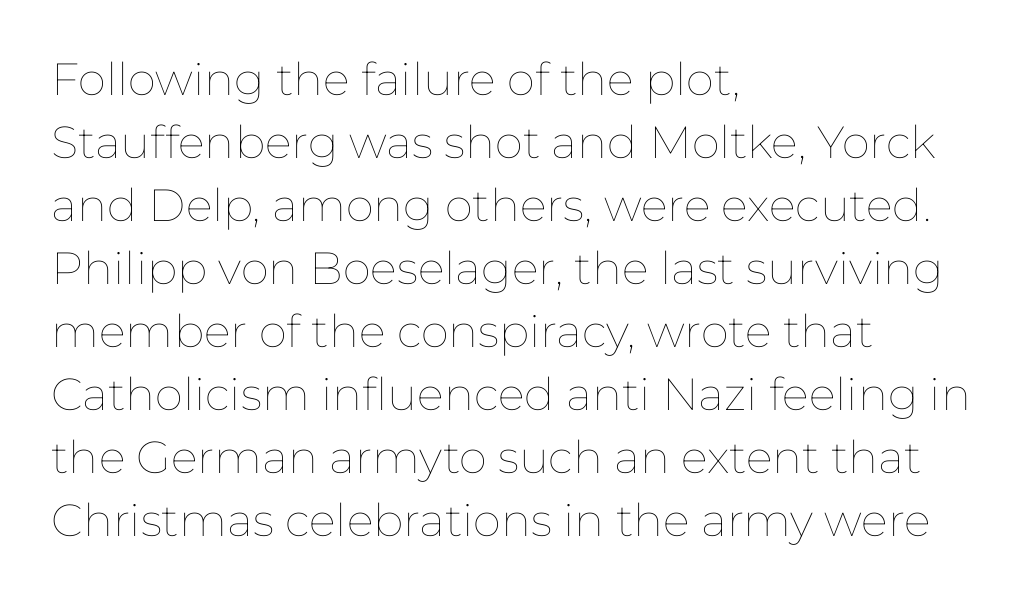
The image shows 45 px thin type, upright; set left-aligned, normal line spacing (1.4x), normal letter spacing, not underlined; low stroke contrast and a medium x-height.
